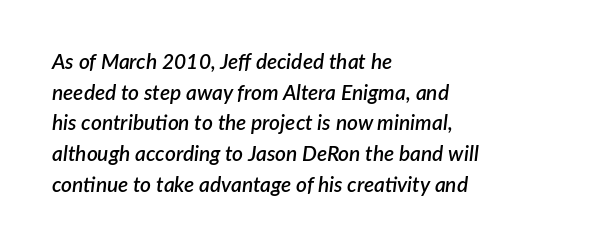
Tracking value appears to be zero — textbook default spacing. The strip under each line holds only bare page. Style check: oblique. Firm but not heavy-handed strokes: this text is semibold. Left-aligned paragraph, ragged on the right.
